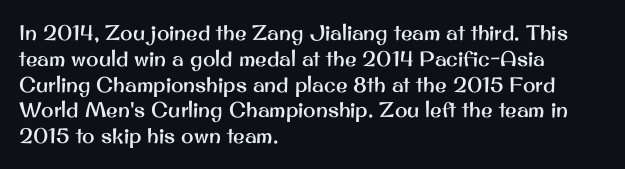
Underline: absent. This rendering uses left alignment, leaving the right contour irregular. A typesetter would mark this as roman, not italic. In terms of letterspacing, this is plain default setting.
